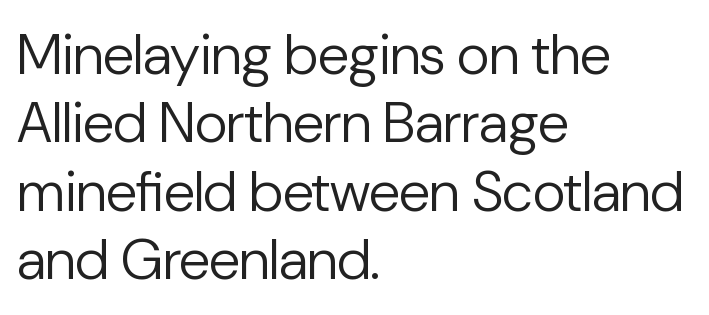
Students, note that the glyphs here touch the page at normal intervals. Here the designer chose a conventional face with non-uniform glyph widths. Line starts are locked; line ends wander. The gap between lines stays unmarked. Quick note: not italic, upright.
